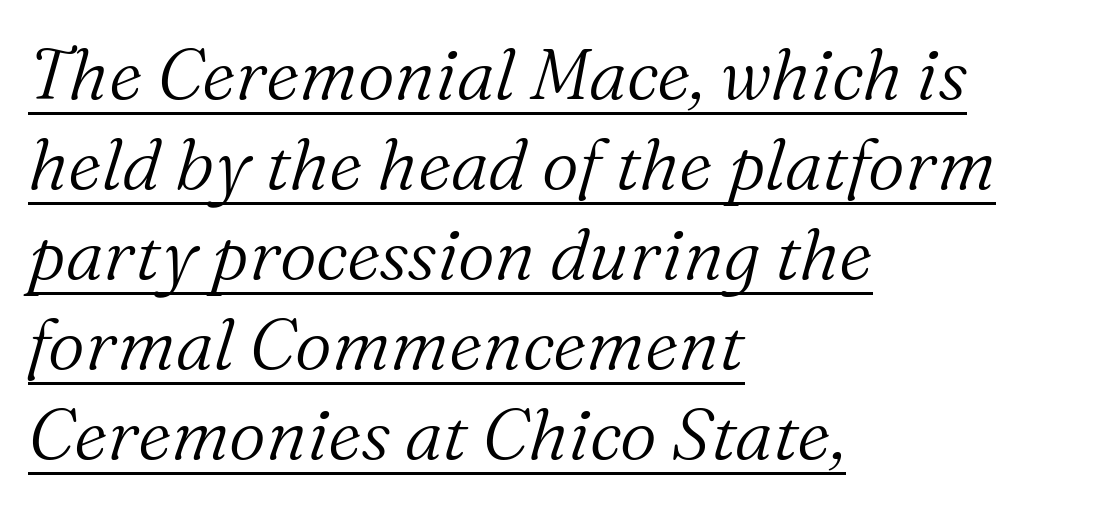
{"serif": "yes", "italic": "yes", "lean": "right", "slant_degrees": 16, "bold": "no", "weight": "light", "width": "normal", "stroke_contrast": "medium", "x_height": "medium", "monospaced": "no", "underline": "yes", "align": "left", "line_spacing": "normal", "line_spacing_ratio": 1.25, "letter_spacing": "normal", "letter_spacing_em": 0.0, "glyph_px": 72}
